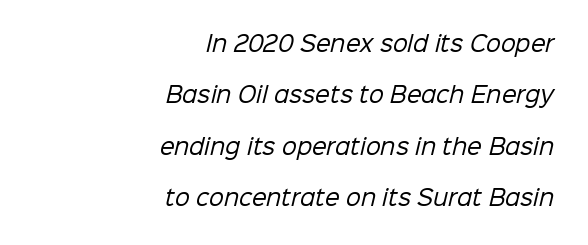
A quiet, ordinary-to-light weight characterises the typeface. The rendering anchors every line to the right-hand side. Nothing unusual about the tracking: characters are spaced as the font intends. Summary of vertical rhythm: relaxed, with wide interline spacing.
